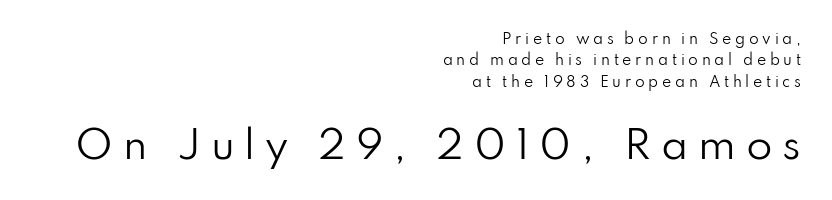
Rule under the text: the space is simply empty. This is sans-serif lettering, the kind often seen on screens and signage. Reading down the block, your eye finds every line finishing at a fixed right position. Is the type heavy? It reads as light-to-regular instead.
